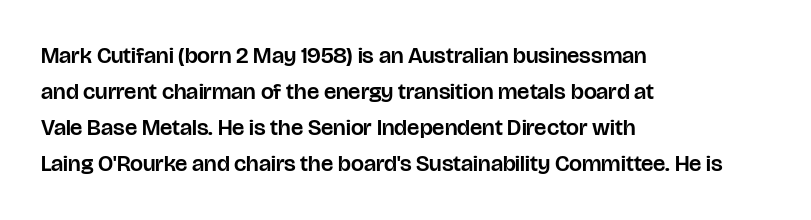
The image shows 23 px text type, upright; set left-aligned, normal line spacing (1.57x), normal letter spacing, not underlined.
